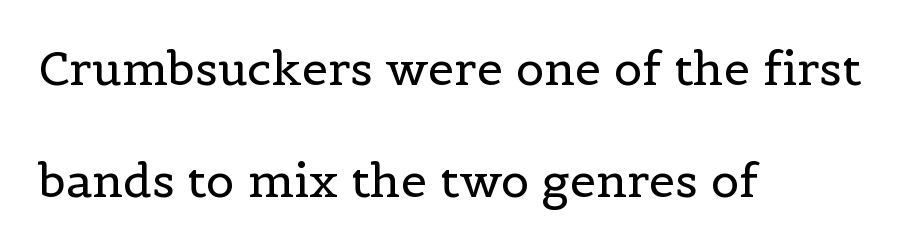
Q: Is the text bold? A: No.
Q: Is the text italic (slanted)? A: No, it is upright.
Q: Is the typeface a serif or a sans-serif typeface? A: Serif.
Q: Is the text underlined? A: No.
Q: How is the paragraph aligned? A: Left-aligned.
Q: Is the spacing between letters normal or unusually wide? A: Normal.
Q: Is the spacing between lines tight, normal or loose? A: Loose.
Q: Width (condensed, normal, or wide)? A: Normal.
Q: x-height? A: Medium.
Q: Monospaced? A: No.
